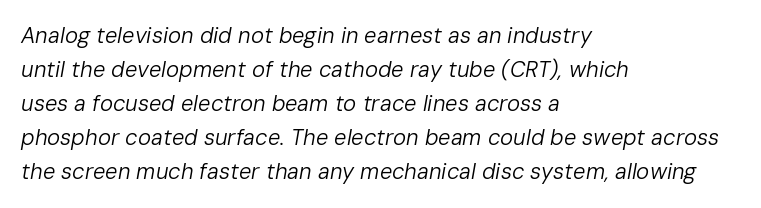
Q: Is the text bold? A: No.
Q: Is the text italic (slanted)? A: Yes, it leans right by about 10 degrees.
Q: Is the text underlined? A: No.
Q: How is the paragraph aligned? A: Left-aligned.
Q: Is the spacing between letters normal or unusually wide? A: Normal.
Q: Is the spacing between lines tight, normal or loose? A: Normal.
